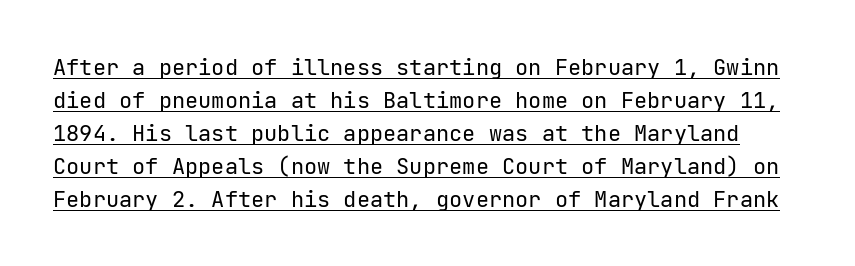
Q: Is the text bold? A: No.
Q: Is the text italic (slanted)? A: No, it is upright.
Q: Is the text underlined? A: Yes.
Q: Is the spacing between letters normal or unusually wide? A: Normal.
Q: Is the spacing between lines tight, normal or loose? A: Normal.
